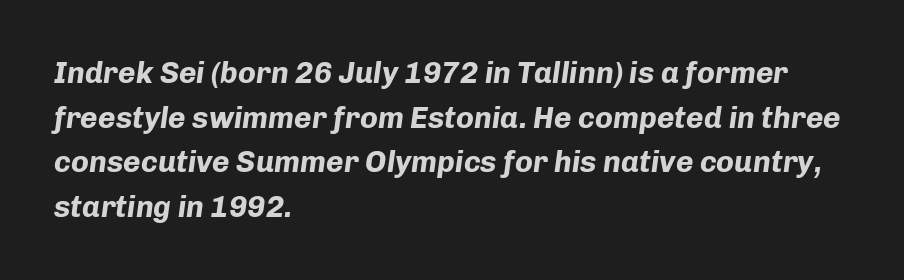
Looking at the ascenders, they clearly lean. This block has exactly the height ordinary leading produces. Each word holds together tightly as a unit, with standard inter-letter gaps. The rendering anchors every line to the left-hand side. Typographic density is high because the face is bold. Proportional: the letters do not fall into vertical columns.
